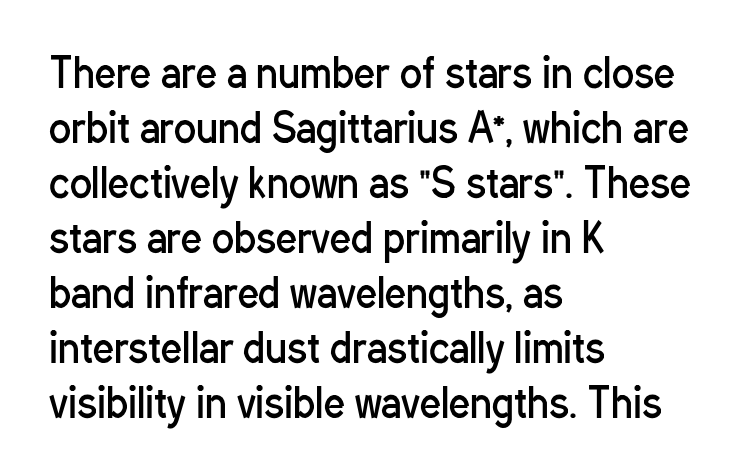
{"serif": "no", "italic": "no", "bold": "no", "weight": "regular", "width": "condensed", "stroke_contrast": "low", "x_height": "medium", "monospaced": "no", "underline": "no", "align": "left", "line_spacing": "normal", "line_spacing_ratio": 1.34, "letter_spacing": "normal", "letter_spacing_em": 0.0, "glyph_px": 41}
